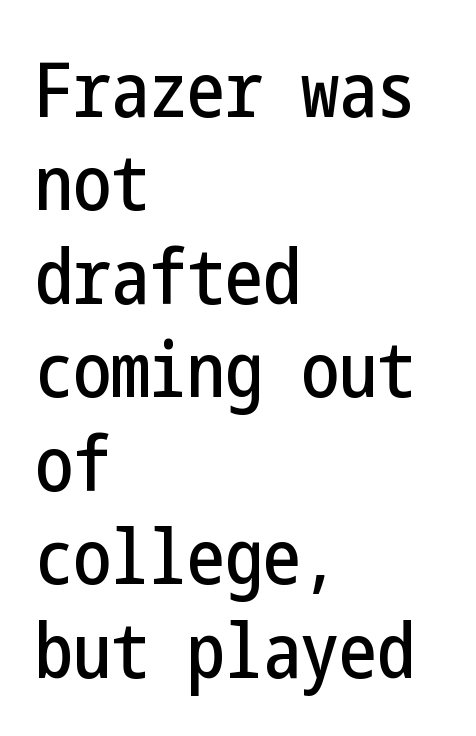
Q: Is the text italic (slanted)? A: No, it is upright.
Q: Is the typeface a serif or a sans-serif typeface? A: Sans-serif.
Q: Is the text underlined? A: No.
Q: How is the paragraph aligned? A: Left-aligned.
Q: Is the spacing between letters normal or unusually wide? A: Normal.
Q: Width (condensed, normal, or wide)? A: Condensed.
Q: Stroke contrast? A: Low.
Q: x-height? A: Medium.
